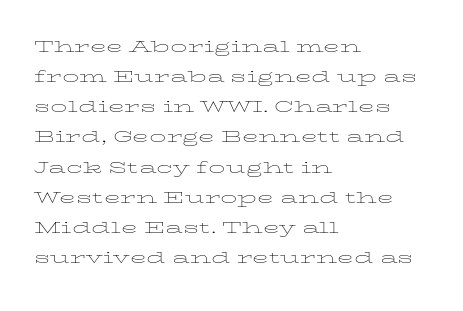
The letterforms sit shoulder to shoulder at normal distance. The space directly below the letters is spotless. Counters stay open thanks to moderate or lighter strokes. The vertical gap from one line to the next is medium. Ascenders rise straight up at ninety degrees. The ragged edge is on the right, which tells us the setting is flush left.
